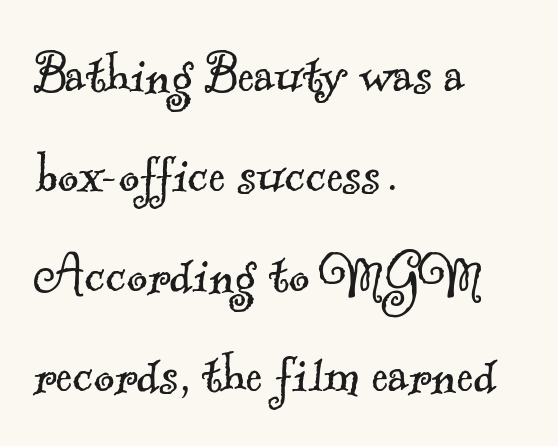
Stroke terminals: seriffed. What stands out about the letter spacing? Nothing — it is the standard amount. Caption: multi-line text, flush left, ragged right. A bare baseline throughout the passage. Each new line begins a customary step beneath the previous one.
